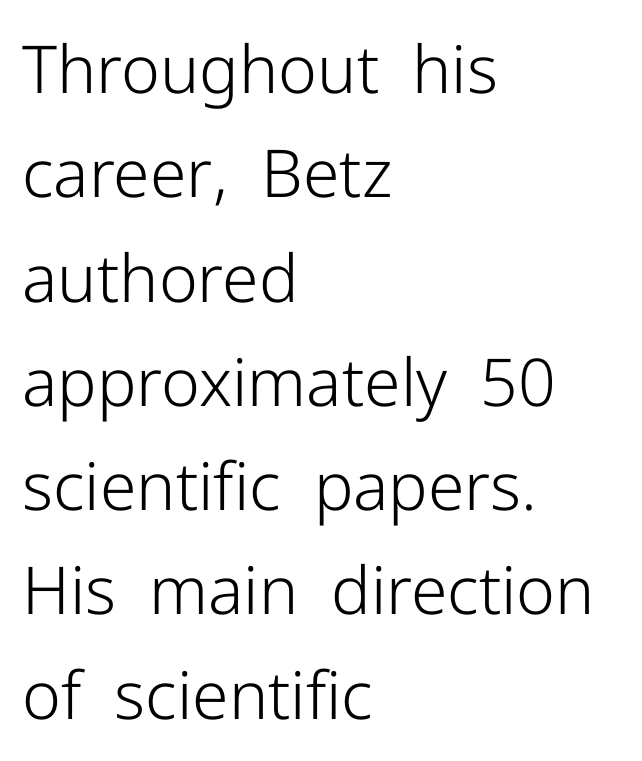
Q: Is the text bold? A: No.
Q: Is the text italic (slanted)? A: No, it is upright.
Q: Is the typeface a serif or a sans-serif typeface? A: Sans-serif.
Q: Is the text underlined? A: No.
Q: How is the paragraph aligned? A: Left-aligned.
Q: Is the spacing between letters normal or unusually wide? A: Normal.
Q: Is the spacing between lines tight, normal or loose? A: Normal.
Q: Width (condensed, normal, or wide)? A: Normal.
Q: Stroke contrast? A: Low.
Q: x-height? A: Medium.
Q: Monospaced? A: No.
